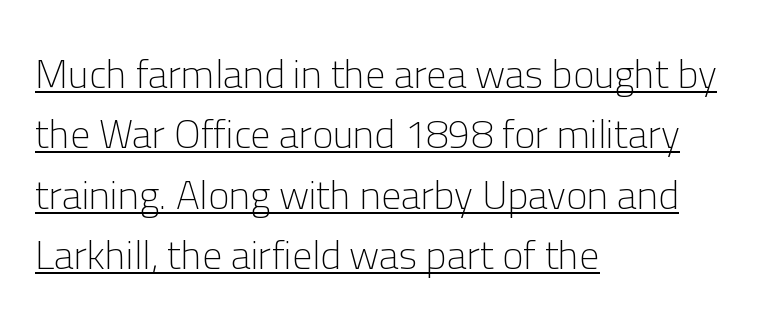
The image shows 40 px light sans-serif type, upright; set left-aligned, normal line spacing (1.51x), normal letter spacing, underlined; low stroke contrast and a medium x-height.
